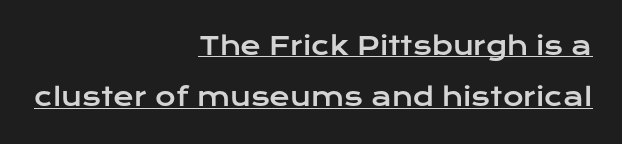
{"italic": "no", "underline": "yes", "align": "right", "line_spacing": "loose", "line_spacing_ratio": 2.06, "letter_spacing": "normal", "letter_spacing_em": 0.0, "glyph_px": 25}
